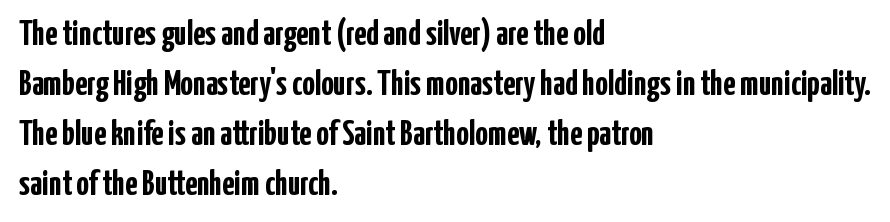
Q: Is the text bold? A: Yes.
Q: Is the text italic (slanted)? A: No, it is upright.
Q: Is the typeface a serif or a sans-serif typeface? A: Sans-serif.
Q: Is the text underlined? A: No.
Q: How is the paragraph aligned? A: Left-aligned.
Q: Is the spacing between letters normal or unusually wide? A: Normal.
Q: Is the spacing between lines tight, normal or loose? A: Normal.
Q: Width (condensed, normal, or wide)? A: Condensed.
Q: Stroke contrast? A: Low.
Q: x-height? A: Medium.
Q: Monospaced? A: No.
